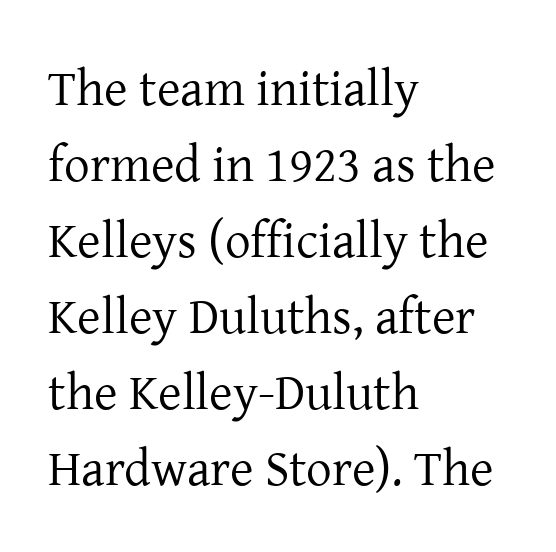
{"serif": "yes", "italic": "no", "bold": "no", "weight": "regular", "width": "normal", "stroke_contrast": "low", "x_height": "medium", "monospaced": "no", "underline": "no", "align": "left", "line_spacing": "normal", "line_spacing_ratio": 1.49, "letter_spacing": "normal", "letter_spacing_em": 0.0, "glyph_px": 51}
